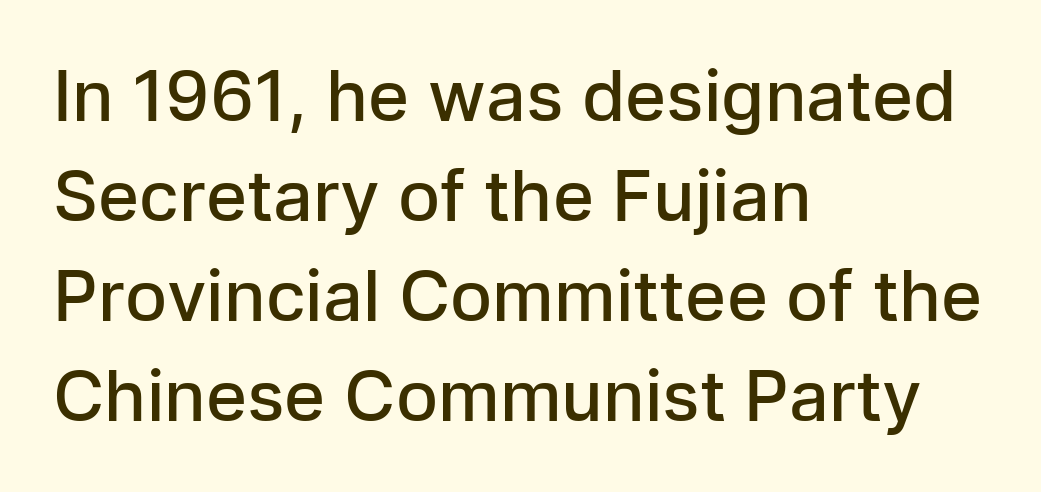
Is there any slant? The stems are plumb. Successive baselines arrive at the customary interval. Horizontally, the lines are justified to the leading edge only. The line texture is even and compact thanks to regular tracking.
